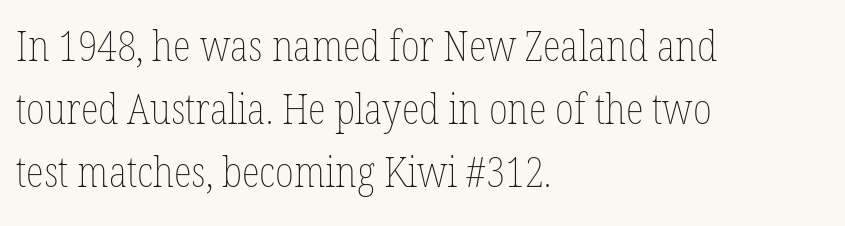
A normal amount of white space separates one row of letters from the next. The rendering uses natural spacing where letterforms have individual widths. These lines stack with their left ends in a neat column. Nothing heavy about these letters — not bold at all.
